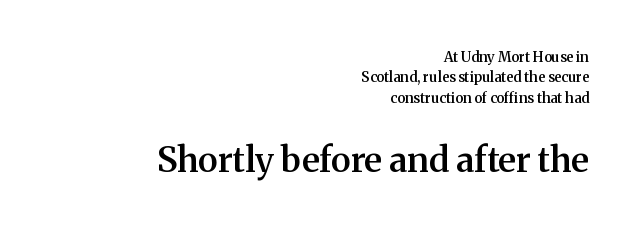
The image shows 35 px semibold serif type, upright; set right-aligned, normal line spacing (1.46x), normal letter spacing, not underlined; the second (bottom) block is 2.5x larger; medium stroke contrast and a medium x-height.
